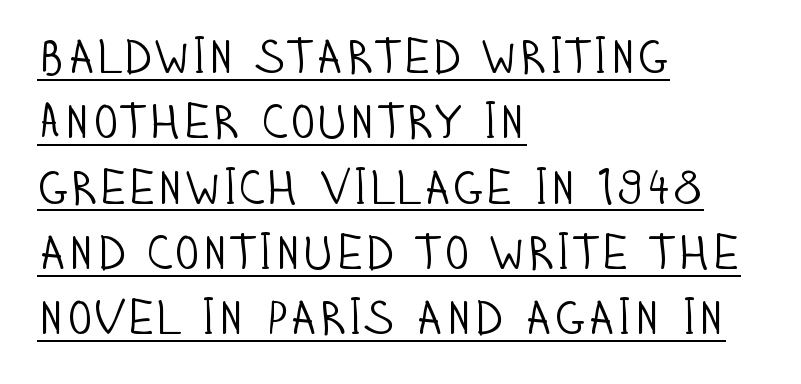
A roman cut, with each character standing at attention. The letters advance in unequal steps, a hallmark of proportional type. Is there an underline? Yes — a line sits under the letters. Regular leading. The face used here is a sans, in the tradition of grotesques and geometrics.
